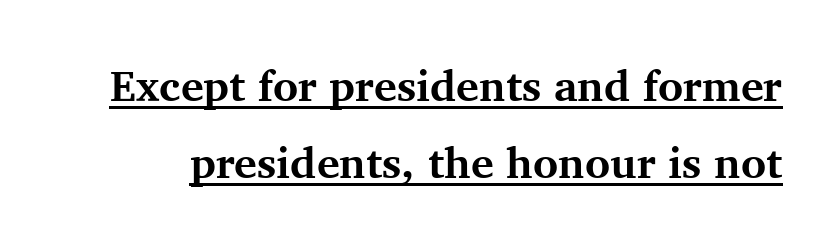
The image shows 43 px bold serif type, upright; set line spacing 1.8x, normal letter spacing, underlined; medium stroke contrast and a medium x-height.
